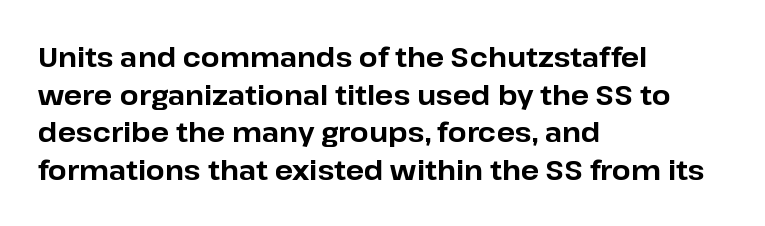
Q: Is the text bold? A: Yes.
Q: Is the text italic (slanted)? A: No, it is upright.
Q: Is the text underlined? A: No.
Q: How is the paragraph aligned? A: Left-aligned.
Q: Is the spacing between letters normal or unusually wide? A: Normal.
Q: Is the spacing between lines tight, normal or loose? A: Normal.
